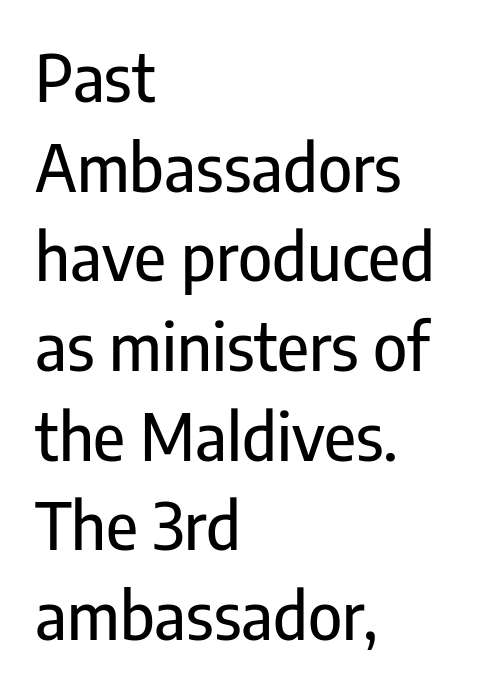
The glyphs are unaccompanied by any horizontal stroke below them. Stroke terminals: plain, sans-serif. The passage shown is typed in a proportional face where columns would drift. When letters stand straight like this, we call the style roman or upright. How would I describe the line gaps? Plain and ordinary.
